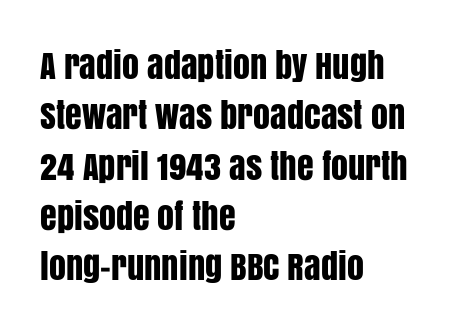
The image shows 34 px condensed sans-serif type, upright; set left-aligned, normal line spacing (1.48x), normal letter spacing, not underlined; low stroke contrast and a large x-height.
